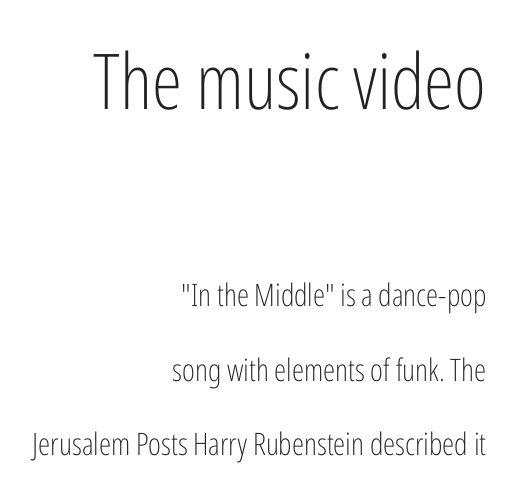
Reading down the block, your eye finds every line finishing at a fixed right position. Letter spacing: default. A student would notice the top passage is typeset larger than what follows. The lines are spread far apart with generous leading.
